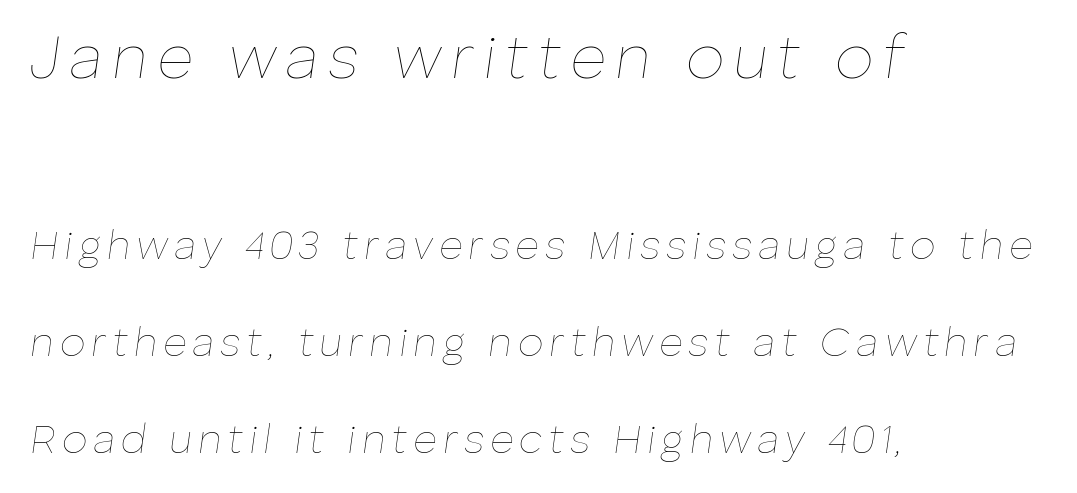
{"italic": "yes", "lean": "right", "slant_degrees": 8, "bold": "no", "weight": "thin", "width": "normal", "stroke_contrast": "low", "x_height": "medium", "monospaced": "no", "underline": "no", "align": "left", "line_spacing": "loose", "line_spacing_ratio": 2.37, "larger_block": "first", "size_ratio": 1.51, "glyph_px": 62}
